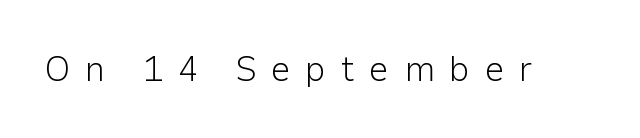
Q: Is the text bold? A: No.
Q: Is the text italic (slanted)? A: No, it is upright.
Q: Is the typeface a serif or a sans-serif typeface? A: Sans-serif.
Q: Is the text underlined? A: No.
Q: Is the spacing between letters normal or unusually wide? A: Unusually wide.
Q: Width (condensed, normal, or wide)? A: Normal.
Q: Stroke contrast? A: Low.
Q: x-height? A: Medium.
Q: Monospaced? A: No.
